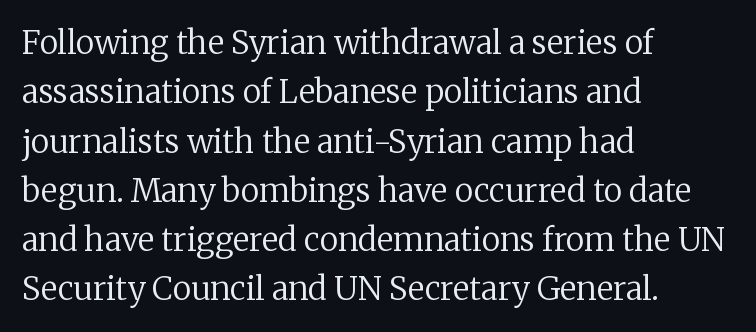
The image shows 32 px regular-weight serif type, upright; set left-aligned, normal line spacing (1.54x), normal letter spacing, not underlined; low stroke contrast and a medium x-height.
